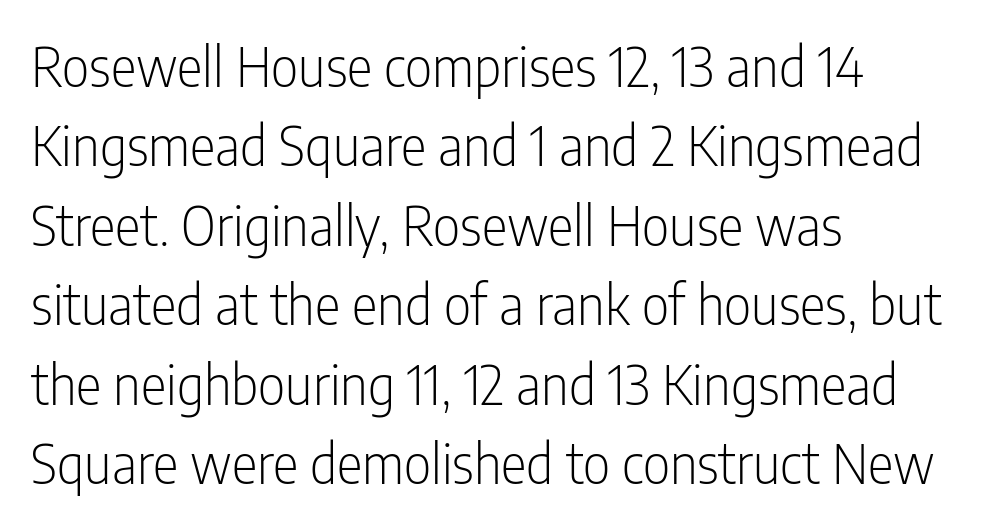
Q: Is the text bold? A: No.
Q: Is the text italic (slanted)? A: No, it is upright.
Q: Is the typeface a serif or a sans-serif typeface? A: Sans-serif.
Q: Is the text underlined? A: No.
Q: How is the paragraph aligned? A: Left-aligned.
Q: Is the spacing between letters normal or unusually wide? A: Normal.
Q: Is the spacing between lines tight, normal or loose? A: Normal.
Q: Width (condensed, normal, or wide)? A: Condensed.
Q: Stroke contrast? A: Low.
Q: x-height? A: Medium.
Q: Monospaced? A: No.
